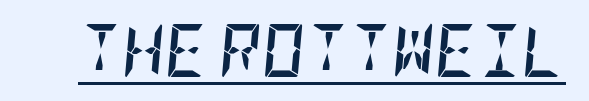
You could call the tracking neutral — neither tight nor loose. Posture: slanted. Each glyph is drawn with heavy, bold strokes. Check the space under the baseline: a stroke is drawn there.
